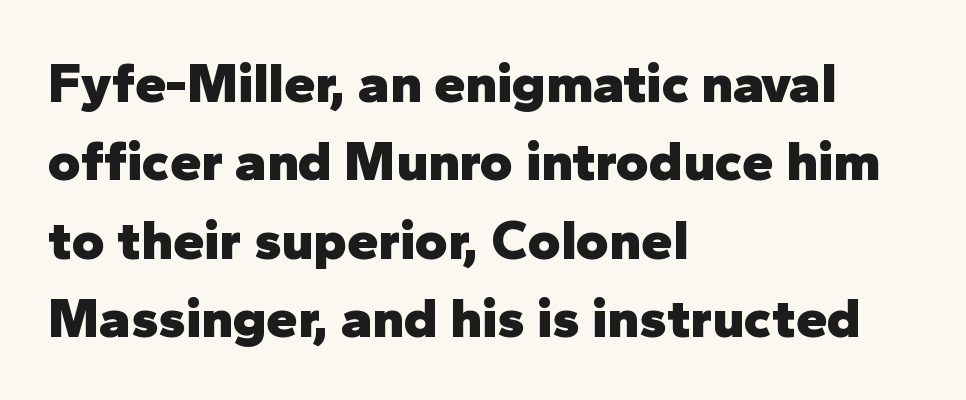
Honestly, the row spacing looks completely unremarkable. Font category for this specimen: sans-serif. Beneath every word, the page is bare. Notice how the passage keeps a crisp vertical edge on the left only. Nothing unusual about the tracking: characters are spaced as the font intends.
